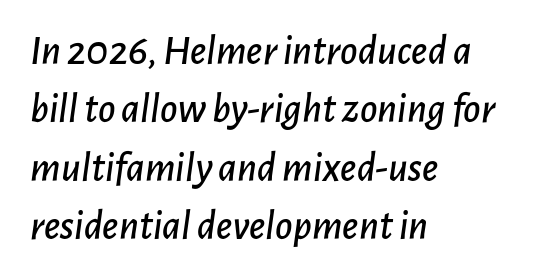
{"italic": "yes", "lean": "right", "slant_degrees": 7, "width": "normal", "stroke_contrast": "low", "x_height": "medium", "monospaced": "no", "underline": "no", "align": "left", "line_spacing": "normal", "line_spacing_ratio": 1.39, "letter_spacing": "normal", "letter_spacing_em": 0.0, "glyph_px": 42}
